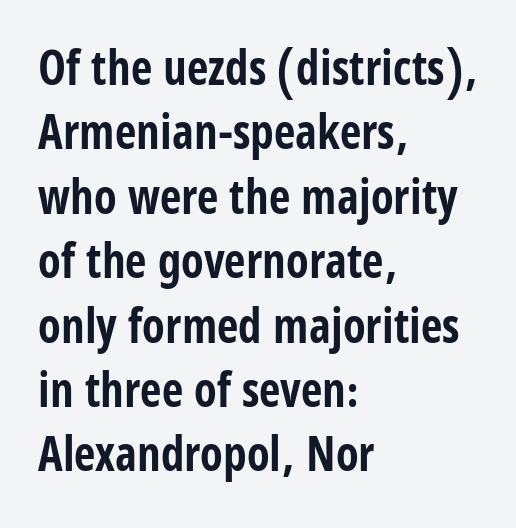
The axis of the letterforms is exactly vertical. The block of text has a typical density, with ordinary space between rows. Visually the block forms a straight wall on the left and a jagged coastline on the right. Varying glyph widths throughout — classic text-font behaviour. Inter-character spacing is left at the font's built-in metrics. A clean baseline with only descenders dipping below it.
